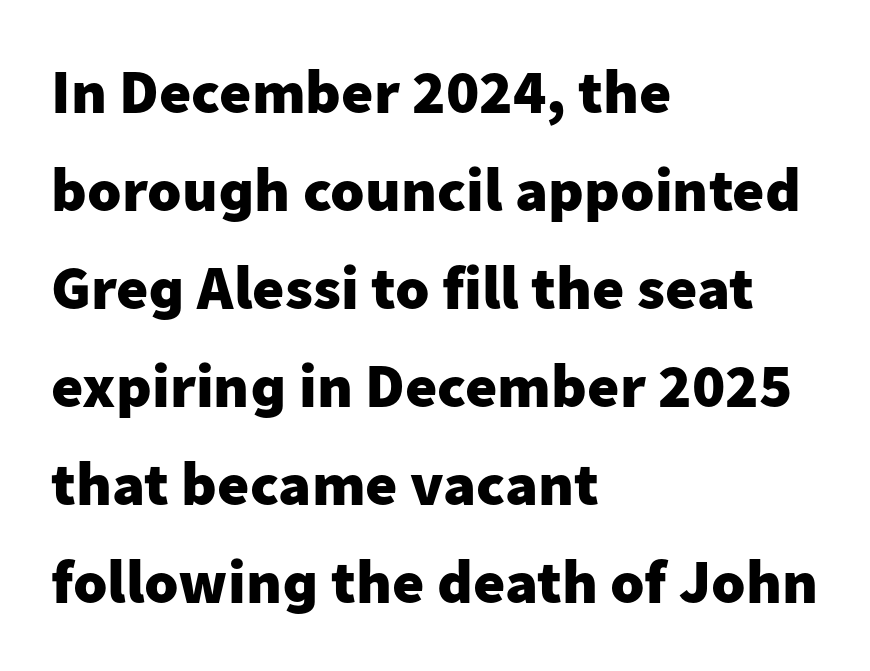
Q: Is the text bold? A: Yes.
Q: Is the text italic (slanted)? A: No, it is upright.
Q: Is the typeface a serif or a sans-serif typeface? A: Sans-serif.
Q: Is the text underlined? A: No.
Q: How is the paragraph aligned? A: Left-aligned.
Q: Is the spacing between letters normal or unusually wide? A: Normal.
Q: Is the spacing between lines tight, normal or loose? A: Normal.
Q: Width (condensed, normal, or wide)? A: Normal.
Q: Stroke contrast? A: Low.
Q: x-height? A: Medium.
Q: Monospaced? A: No.
